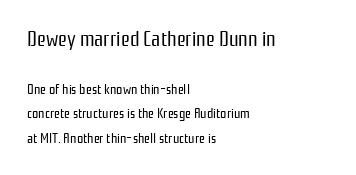
Q: Is the text bold? A: No.
Q: Is the text italic (slanted)? A: No, it is upright.
Q: Is the text underlined? A: No.
Q: How is the paragraph aligned? A: Left-aligned.
Q: Is the spacing between letters normal or unusually wide? A: Normal.
Q: Which block of text is set in a larger size, the first (top) or the second (bottom)? A: The first (top) one.
